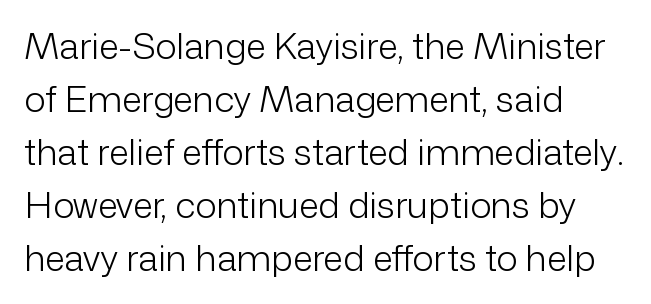
{"serif": "no", "italic": "no", "bold": "no", "weight": "light", "width": "normal", "stroke_contrast": "low", "x_height": "medium", "monospaced": "no", "underline": "no", "align": "left", "line_spacing": "normal", "line_spacing_ratio": 1.47, "letter_spacing": "normal", "letter_spacing_em": 0.0, "glyph_px": 36}
